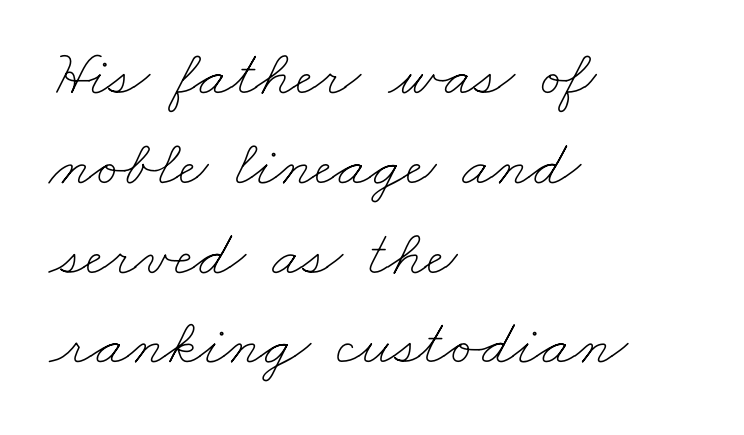
Q: Is the text bold? A: No.
Q: Is the text underlined? A: No.
Q: How is the paragraph aligned? A: Left-aligned.
Q: Is the spacing between letters normal or unusually wide? A: Normal.
Q: Is the spacing between lines tight, normal or loose? A: Normal.
Q: Width (condensed, normal, or wide)? A: Wide.
Q: Stroke contrast? A: Low.
Q: x-height? A: Small.
Q: Monospaced? A: No.
